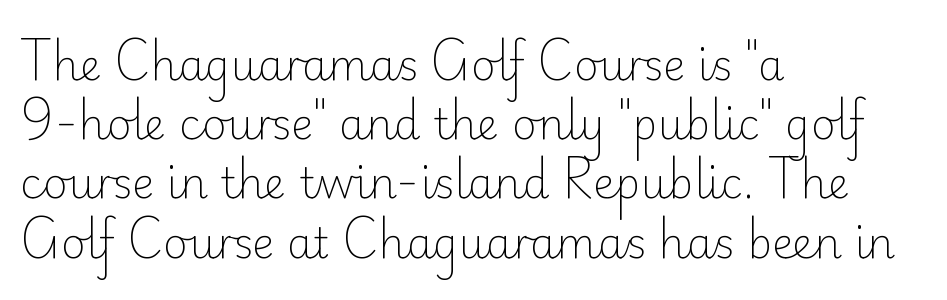
Q: Is the text bold? A: No.
Q: Is the text italic (slanted)? A: No, it is upright.
Q: Is the typeface a serif or a sans-serif typeface? A: Sans-serif.
Q: Is the text underlined? A: No.
Q: How is the paragraph aligned? A: Left-aligned.
Q: Is the spacing between letters normal or unusually wide? A: Normal.
Q: Is the spacing between lines tight, normal or loose? A: Normal.
Q: Width (condensed, normal, or wide)? A: Normal.
Q: Stroke contrast? A: Low.
Q: x-height? A: Small.
Q: Monospaced? A: No.
